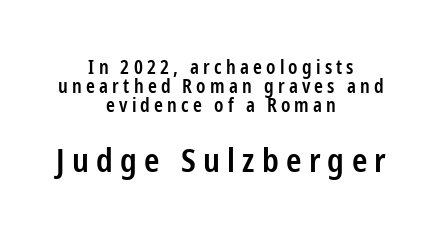
Q: Is the text bold? A: Semi-bold.
Q: Is the text italic (slanted)? A: No, it is upright.
Q: Is the typeface a serif or a sans-serif typeface? A: Sans-serif.
Q: Is the text underlined? A: No.
Q: How is the paragraph aligned? A: Centered.
Q: Is the spacing between letters normal or unusually wide? A: Unusually wide.
Q: Is the spacing between lines tight, normal or loose? A: Tight.
Q: Which block of text is set in a larger size, the first (top) or the second (bottom)? A: The second (bottom) one.
Q: Width (condensed, normal, or wide)? A: Condensed.
Q: Stroke contrast? A: Low.
Q: x-height? A: Medium.
Q: Monospaced? A: No.
